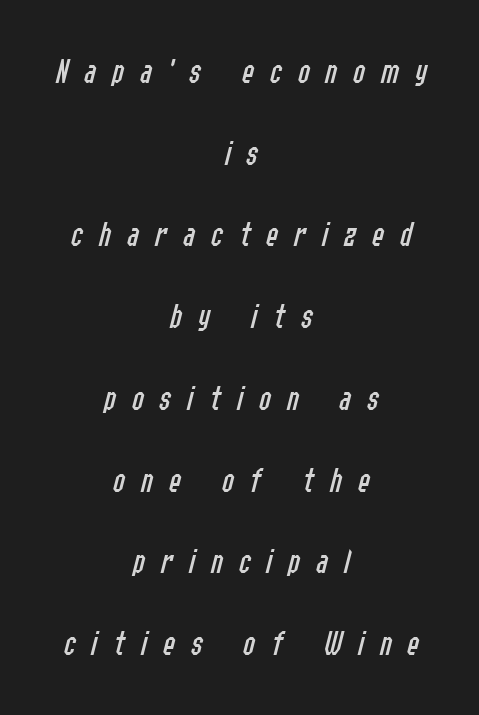
Q: Is the text bold? A: No.
Q: Is the text italic (slanted)? A: Yes, it leans right by about 14 degrees.
Q: Is the text underlined? A: No.
Q: How is the paragraph aligned? A: Centered.
Q: Is the spacing between letters normal or unusually wide? A: Unusually wide.
Q: Is the spacing between lines tight, normal or loose? A: Loose.
Q: Width (condensed, normal, or wide)? A: Condensed.
Q: Stroke contrast? A: Low.
Q: x-height? A: Medium.
Q: Monospaced? A: No.
